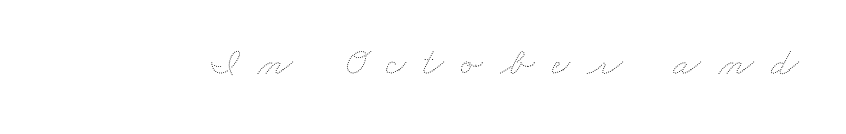
Q: Is the text bold? A: No.
Q: Is the text underlined? A: No.
Q: Is the spacing between letters normal or unusually wide? A: Unusually wide.
Q: Width (condensed, normal, or wide)? A: Wide.
Q: Stroke contrast? A: Medium.
Q: x-height? A: Small.
Q: Monospaced? A: No.
